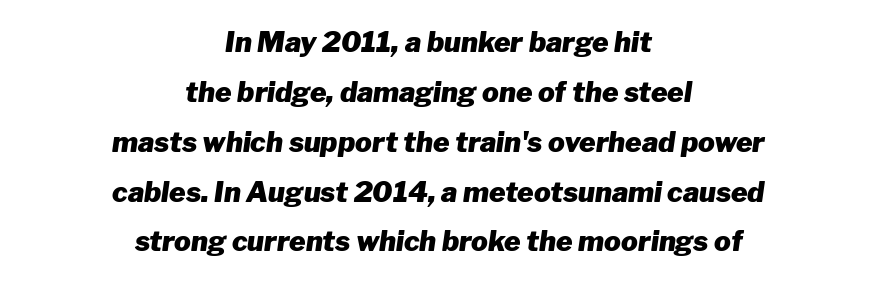
Q: Is the text bold? A: Yes.
Q: Is the text italic (slanted)? A: Yes, it leans right by about 8 degrees.
Q: Is the text underlined? A: No.
Q: How is the paragraph aligned? A: Centered.
Q: Is the spacing between letters normal or unusually wide? A: Normal.
Q: Width (condensed, normal, or wide)? A: Normal.
Q: Stroke contrast? A: Low.
Q: x-height? A: Medium.
Q: Monospaced? A: No.
